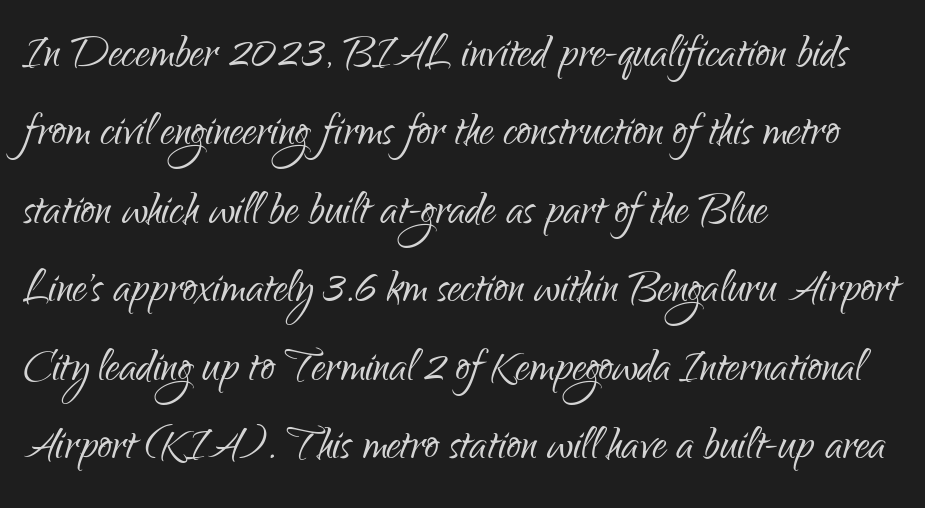
{"serif": "no", "bold": "no", "weight": "light", "width": "condensed", "stroke_contrast": "low", "x_height": "small", "monospaced": "no", "underline": "no", "align": "left", "line_spacing": "normal", "line_spacing_ratio": 1.4, "letter_spacing": "normal", "letter_spacing_em": 0.0, "glyph_px": 56}
